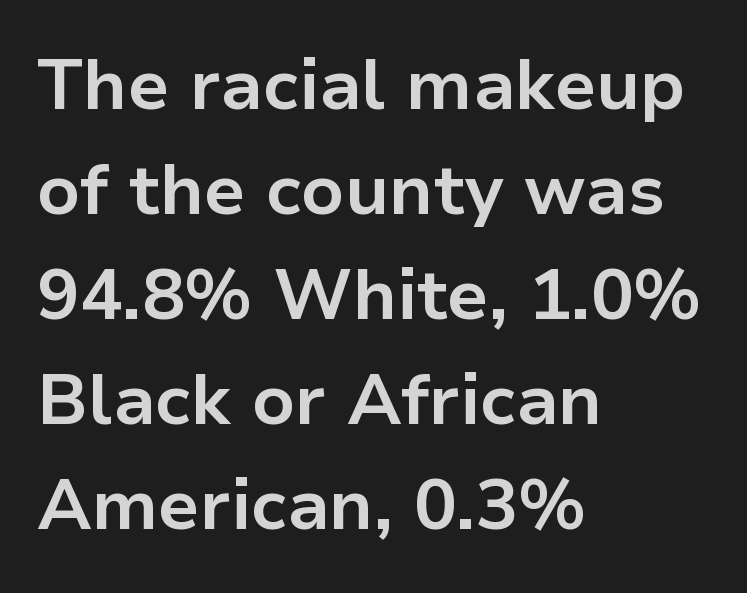
{"serif": "no", "italic": "no", "bold": "yes", "weight": "bold", "width": "normal", "stroke_contrast": "low", "x_height": "medium", "monospaced": "no", "underline": "no", "align": "left", "line_spacing": "normal", "line_spacing_ratio": 1.48, "letter_spacing": "normal", "letter_spacing_em": 0.0, "glyph_px": 71}
